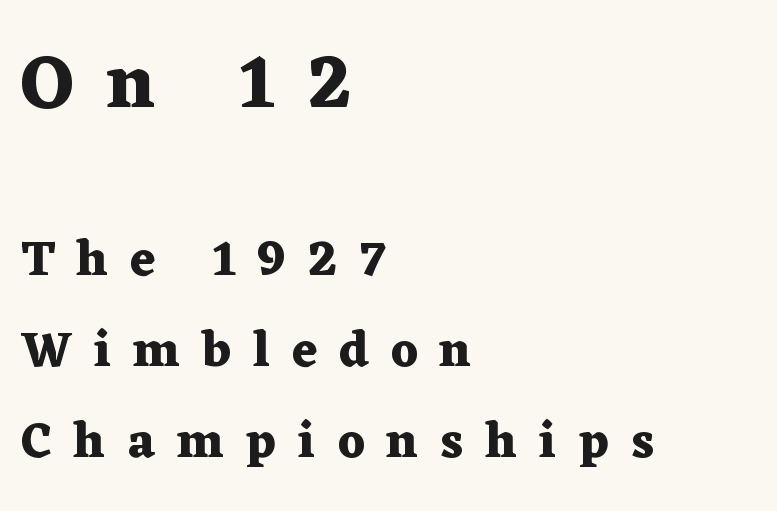
Casual observation: everything's shoved over to the left. Size hierarchy here favors the leading block over the trailing one. A typesetter would mark this as roman, not italic. The face used here has the dense, thick strokes of a bold. Check where the strokes stop: tiny serifs finish them off. Bare-footed words on every line.
